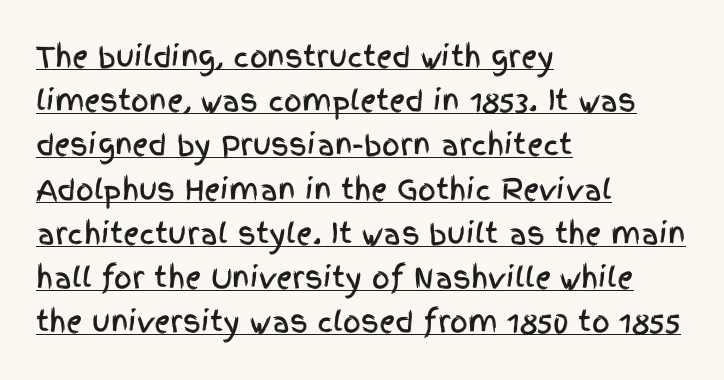
Italic? Not at all — the glyphs are vertical. The lines sit at an ordinary, default distance from one another. A rule runs beneath these lines of type. A typesetter would call this proportional, since set widths differ per character. Is the block centered? No — it sits flush against the left margin.
